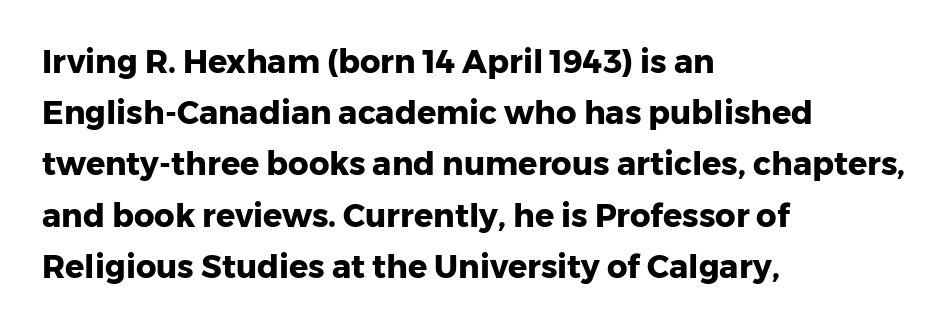
{"serif": "no", "italic": "no", "bold": "yes", "weight": "heavy", "width": "normal", "stroke_contrast": "low", "x_height": "medium", "monospaced": "no", "underline": "no", "align": "left", "line_spacing": "normal", "line_spacing_ratio": 1.6, "letter_spacing": "normal", "letter_spacing_em": 0.0, "glyph_px": 32}
